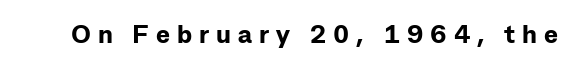
The image shows 26 px bold type, upright; set unusually wide letter spacing (+0.27 em), not underlined.
